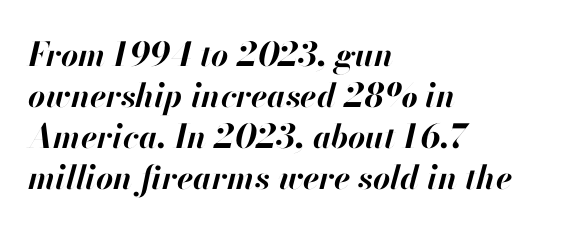
The image shows 33 px bold type, italic (leaning right); set left-aligned, line spacing 1.24x, normal letter spacing, not underlined; high stroke contrast and a small x-height.
